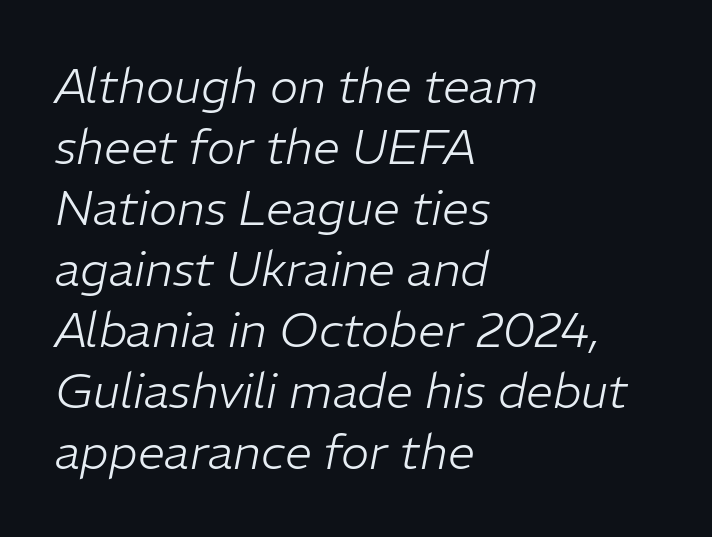
The glyphs look as if they've been sheared to an angle. Left-aligned paragraph, ragged on the right. Letter spacing: default. The characters are drawn with everyday or finer stroke widths. Bare-footed words on every line.
